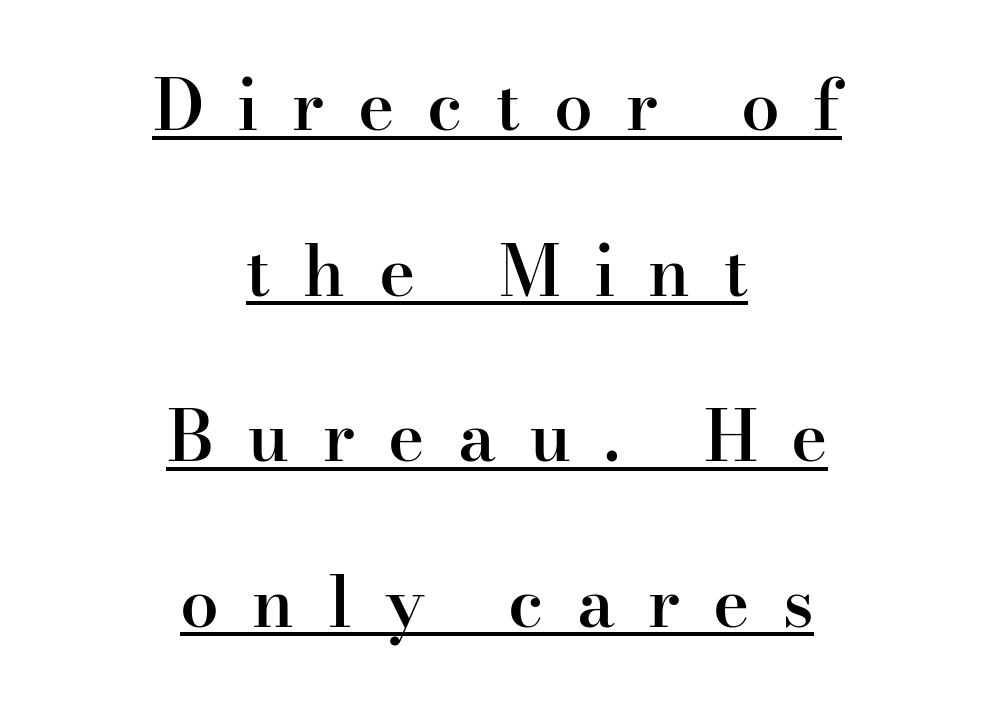
The image shows 69 px semibold serif type, upright; set centered, loose line spacing (2.4x), unusually wide letter spacing (+0.48 em), underlined; high stroke contrast and a small x-height.
